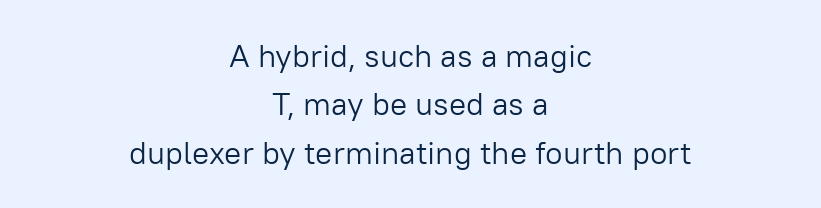
The image shows 32 px light sans-serif type, upright; set centered, normal line spacing (1.51x), normal letter spacing, not underlined; low stroke contrast and a medium x-height.
